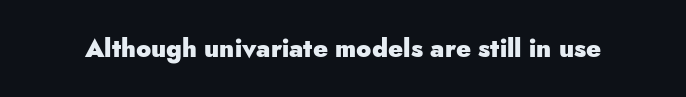
Underlining? Definitely not there. Strong, thick strokes mark this as bold type. This sample uses an upright cut, with every glyph sitting square on the baseline. A typesetter would call this zero additional tracking.
